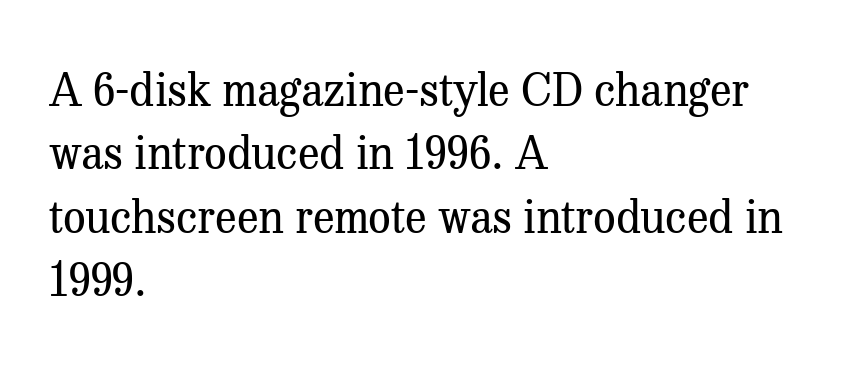
Default kerning and tracking; the words read as compact shapes. These lines sit exactly where default settings would place them. Which margin do the lines hug? The left one — the right edge is uneven. Only glyphs here, with clear space below each row.
